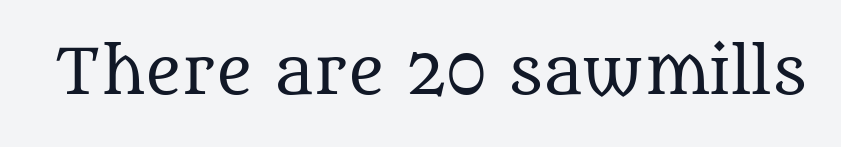
{"serif": "yes", "italic": "no", "bold": "no", "weight": "regular", "width": "normal", "stroke_contrast": "medium", "x_height": "large", "monospaced": "no", "underline": "no", "letter_spacing": "normal", "letter_spacing_em": 0.0, "glyph_px": 61}
